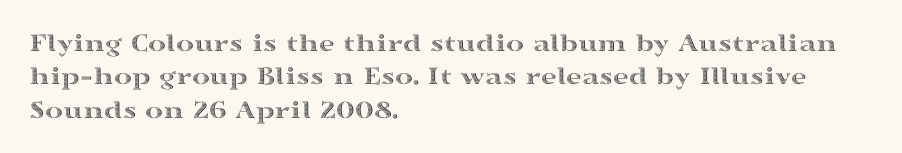
Q: Is the text italic (slanted)? A: No, it is upright.
Q: Is the text underlined? A: No.
Q: How is the paragraph aligned? A: Left-aligned.
Q: Is the spacing between letters normal or unusually wide? A: Normal.
